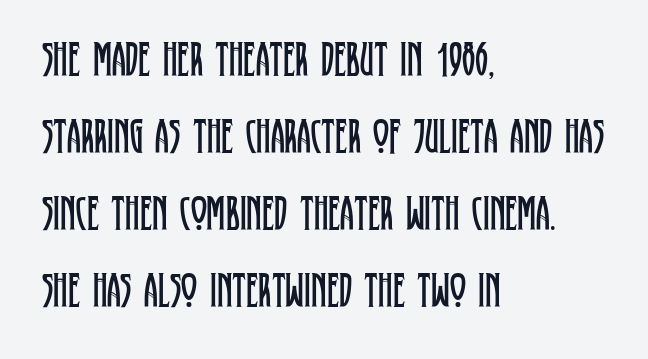
Words float on clear page, feet unadorned. Baseline-to-baseline distance is the conventional proportion of letter height. Stems and bowls with no extra thickness — not bold. It's the straight-up-and-down kind of type.
